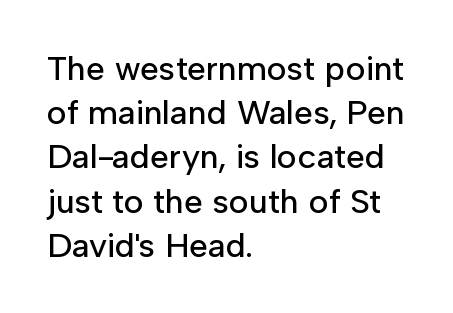
{"serif": "no", "italic": "no", "width": "normal", "stroke_contrast": "low", "x_height": "medium", "monospaced": "no", "underline": "no", "align": "left", "line_spacing": "normal", "line_spacing_ratio": 1.3, "letter_spacing": "normal", "letter_spacing_em": 0.0, "glyph_px": 34}
